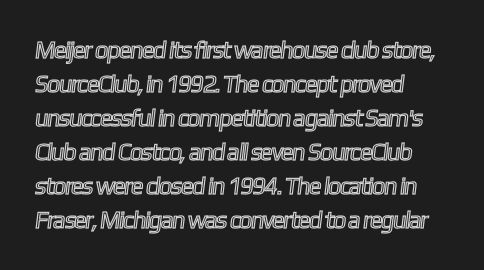
Successive baselines arrive at the customary interval. Caption: multi-line text, flush left, ragged right. Honestly, there is no underline to notice here at all. Letter spacing: default.
